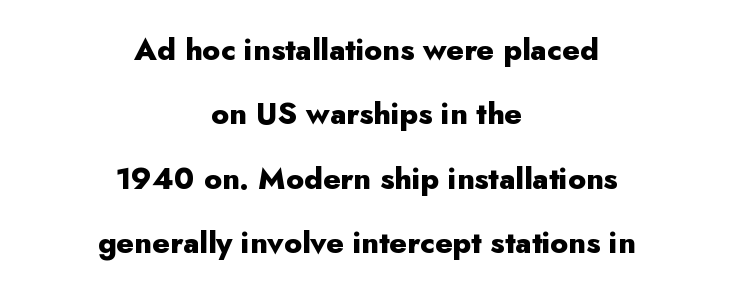
Q: Is the text bold? A: Yes.
Q: Is the text italic (slanted)? A: No, it is upright.
Q: Is the typeface a serif or a sans-serif typeface? A: Sans-serif.
Q: Is the text underlined? A: No.
Q: How is the paragraph aligned? A: Centered.
Q: Is the spacing between letters normal or unusually wide? A: Normal.
Q: Is the spacing between lines tight, normal or loose? A: Loose.
Q: Width (condensed, normal, or wide)? A: Normal.
Q: Stroke contrast? A: Low.
Q: x-height? A: Small.
Q: Monospaced? A: No.
